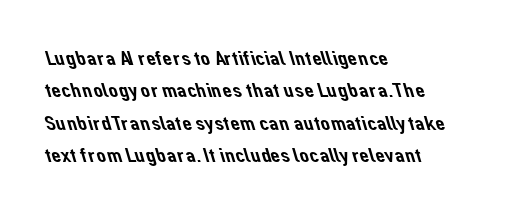
{"underline": "no", "align": "left", "line_spacing": "normal", "line_spacing_ratio": 1.54, "letter_spacing": "normal", "letter_spacing_em": 0.0, "glyph_px": 21}
